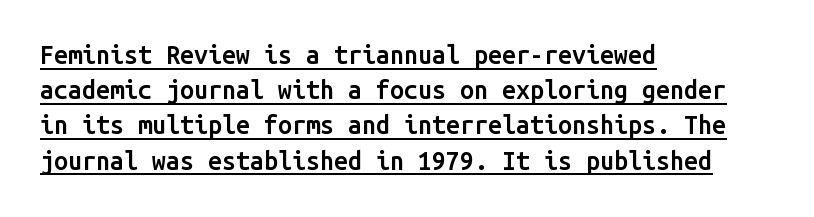
Q: Is the text bold? A: Semi-bold.
Q: Is the text italic (slanted)? A: No, it is upright.
Q: Is the text underlined? A: Yes.
Q: How is the paragraph aligned? A: Left-aligned.
Q: Is the spacing between letters normal or unusually wide? A: Normal.
Q: Is the spacing between lines tight, normal or loose? A: Normal.
